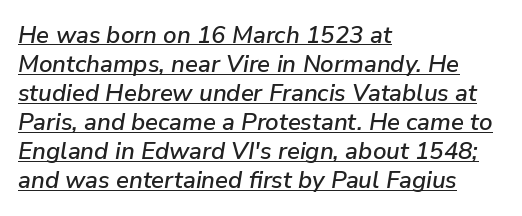
{"italic": "yes", "lean": "right", "slant_degrees": 9, "underline": "yes", "align": "left", "line_spacing_ratio": 1.21, "letter_spacing": "normal", "letter_spacing_em": 0.0, "glyph_px": 24}
